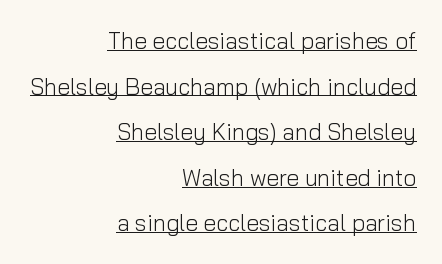
The image shows 23 px text type, upright; set right-aligned, loose line spacing (1.98x), normal letter spacing, underlined.
